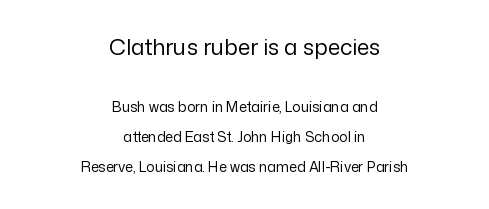
Standard letterfit; no display-style spreading of the glyphs. Beneath every word, the page is bare. A typesetter would mark this as roman, not italic. Heaviness? Minimal to ordinary, like unemphasized prose.
